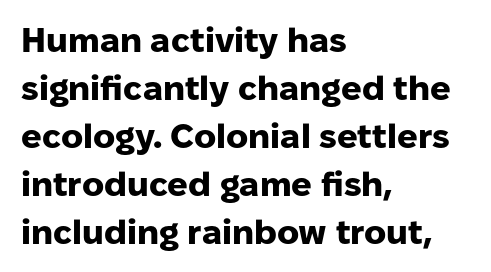
This rendering uses left alignment, leaving the right contour irregular. A full-strength bold gives these letters their thick strokes. The axis of the letterforms is exactly vertical. A typesetter would call this proportional, since set widths differ per character. Nothing sits at the stroke ends, so this counts as sans-serif.
